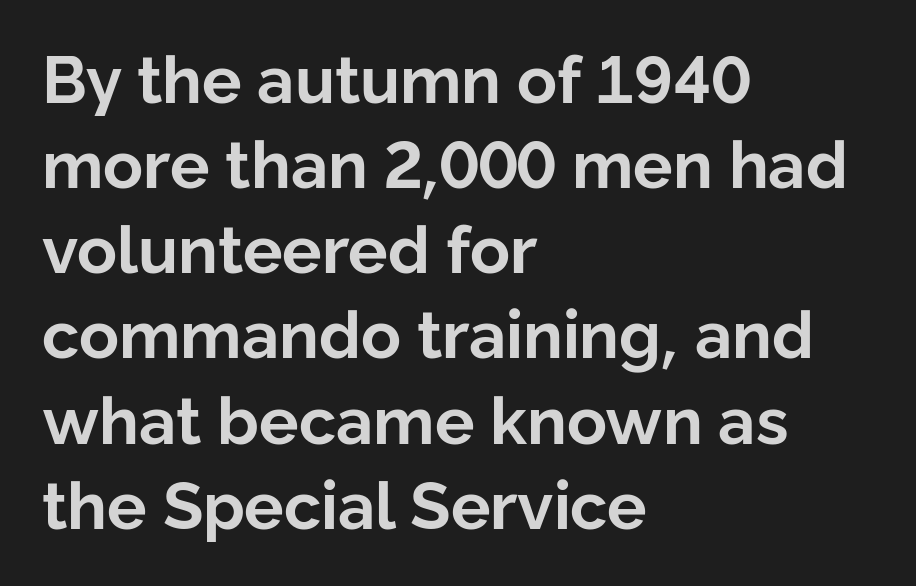
The image shows 66 px bold sans-serif type, upright; set left-aligned, normal line spacing (1.29x), normal letter spacing, not underlined; low stroke contrast and a medium x-height.
